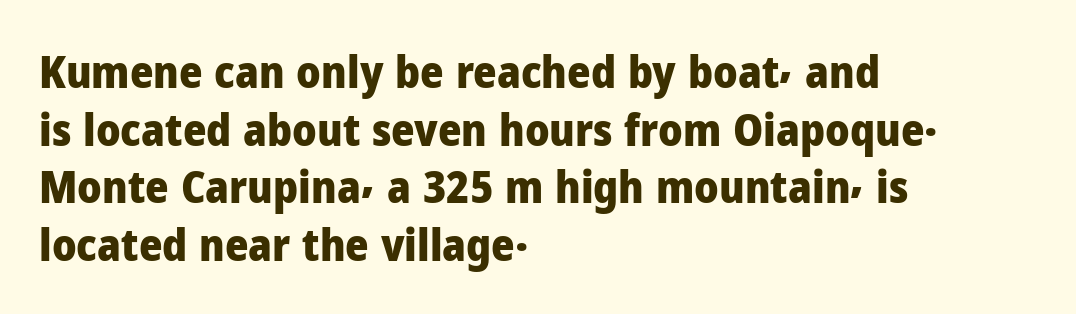
{"serif": "no", "italic": "no", "bold": "yes", "weight": "heavy", "width": "normal", "stroke_contrast": "low", "x_height": "medium", "monospaced": "no", "underline": "no", "align": "left", "line_spacing": "normal", "line_spacing_ratio": 1.28, "letter_spacing": "normal", "letter_spacing_em": 0.0, "glyph_px": 45}
